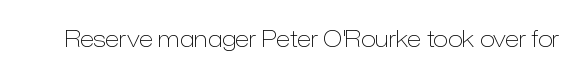
The image shows 22 px text type, upright; set normal letter spacing, not underlined.
